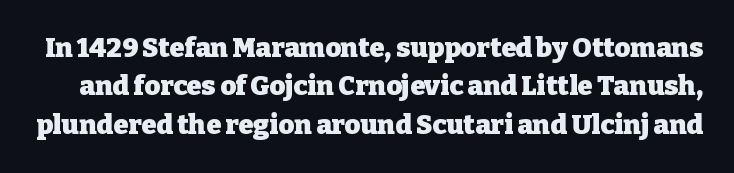
Q: Is the text bold? A: Yes.
Q: Is the text italic (slanted)? A: No, it is upright.
Q: Is the text underlined? A: No.
Q: Is the spacing between letters normal or unusually wide? A: Normal.
Q: Is the spacing between lines tight, normal or loose? A: Normal.
